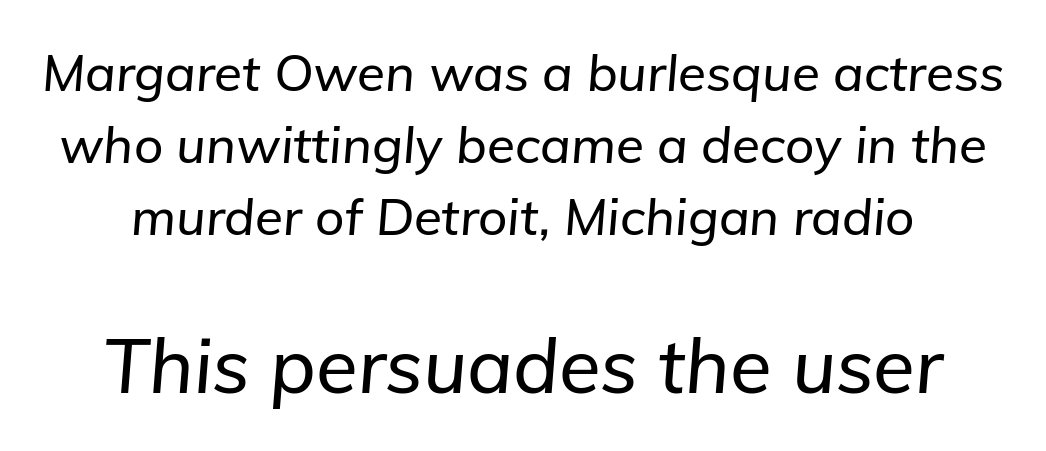
The image shows 76 px text type, italic (leaning right); set normal line spacing (1.41x), normal letter spacing, not underlined; the second (bottom) block is 1.49x larger; low stroke contrast and a medium x-height.
